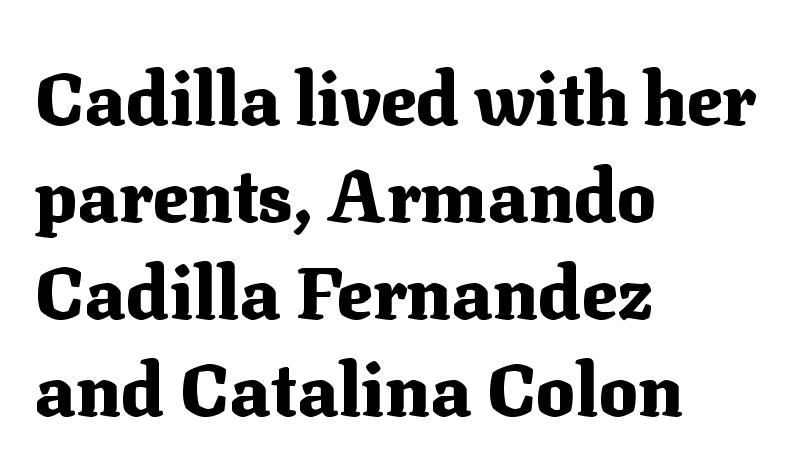
Honestly, there is no underline to notice here at all. Are there feet on the stems? There are — it's a serif. Italic? Not at all — the glyphs are vertical. The gaps between neighbouring characters are ordinary and unremarkable.
